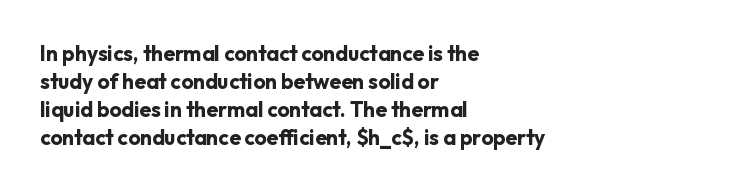
Anything drawn beneath the words? Only blank space. Evenly set lines give the paragraph a standard silhouette. In CSS terms this would be text-align: left. The font's upright variant was chosen for this text. Strokes here are thick enough to call this a true bold.
